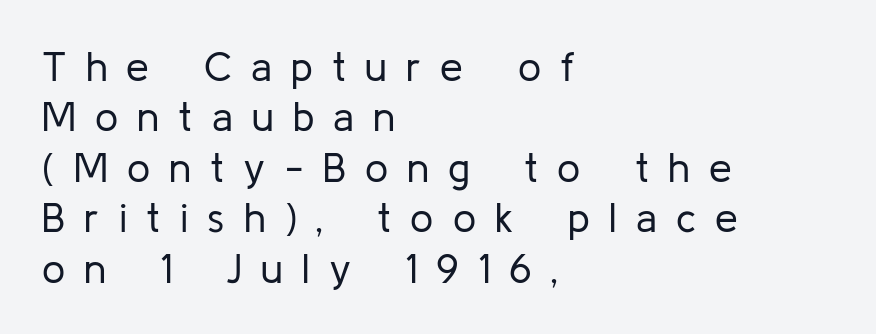
Q: Is the text bold? A: No.
Q: Is the text italic (slanted)? A: No, it is upright.
Q: Is the typeface a serif or a sans-serif typeface? A: Sans-serif.
Q: Is the text underlined? A: No.
Q: How is the paragraph aligned? A: Left-aligned.
Q: Is the spacing between letters normal or unusually wide? A: Unusually wide.
Q: Width (condensed, normal, or wide)? A: Normal.
Q: Stroke contrast? A: Low.
Q: x-height? A: Medium.
Q: Monospaced? A: No.
